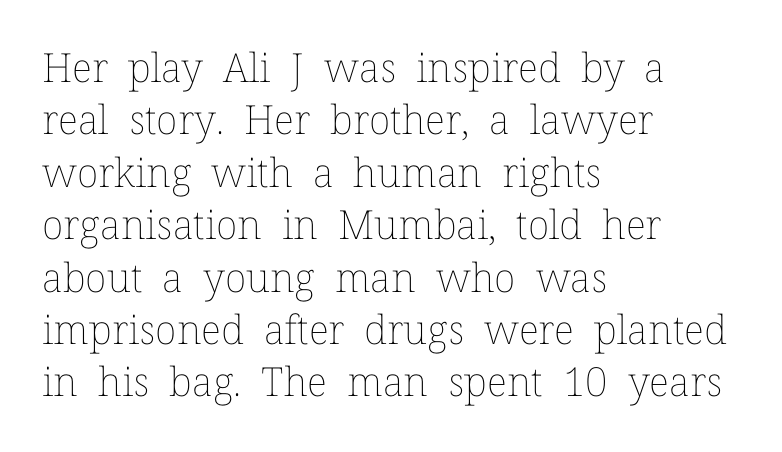
Q: Is the text bold? A: No.
Q: Is the text italic (slanted)? A: No, it is upright.
Q: Is the text underlined? A: No.
Q: How is the paragraph aligned? A: Left-aligned.
Q: Is the spacing between letters normal or unusually wide? A: Normal.
Q: Is the spacing between lines tight, normal or loose? A: Normal.
Q: Width (condensed, normal, or wide)? A: Normal.
Q: Stroke contrast? A: Low.
Q: x-height? A: Medium.
Q: Monospaced? A: No.
